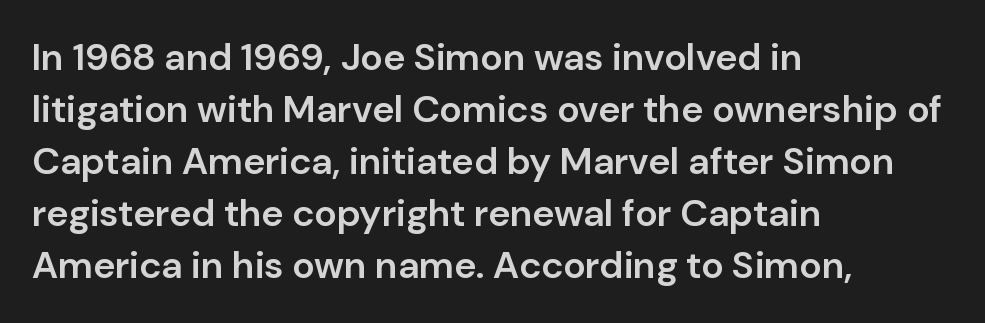
The specimen omits any rule beneath the text block's lines. Honestly, the letter spacing is just normal — you wouldn't notice it. Horizontal bands of white between lines are of average thickness. These lines are rendered in a variable-pitch font. The lettering stays uniformly vertical, giving the passage a roman look. The face used here is a sans, in the tradition of grotesques and geometrics.
